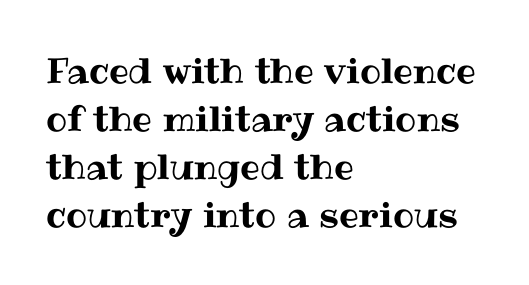
The image shows 35 px text type, upright; set left-aligned, normal line spacing (1.37x), normal letter spacing, not underlined; medium stroke contrast and a medium x-height.
